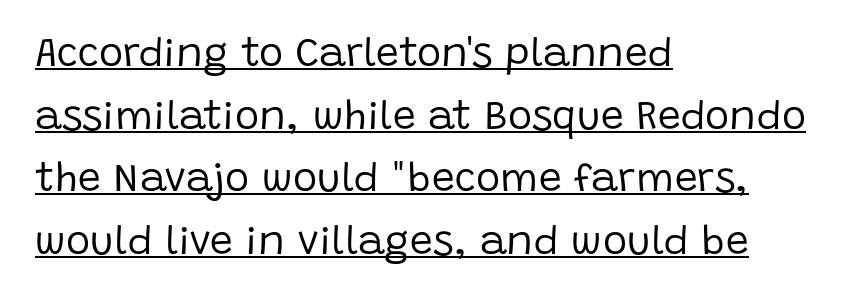
Q: Is the text bold? A: No.
Q: Is the text italic (slanted)? A: No, it is upright.
Q: Is the typeface a serif or a sans-serif typeface? A: Sans-serif.
Q: Is the text underlined? A: Yes.
Q: How is the paragraph aligned? A: Left-aligned.
Q: Is the spacing between letters normal or unusually wide? A: Normal.
Q: Is the spacing between lines tight, normal or loose? A: Normal.
Q: Width (condensed, normal, or wide)? A: Normal.
Q: Stroke contrast? A: Low.
Q: x-height? A: Large.
Q: Monospaced? A: No.
